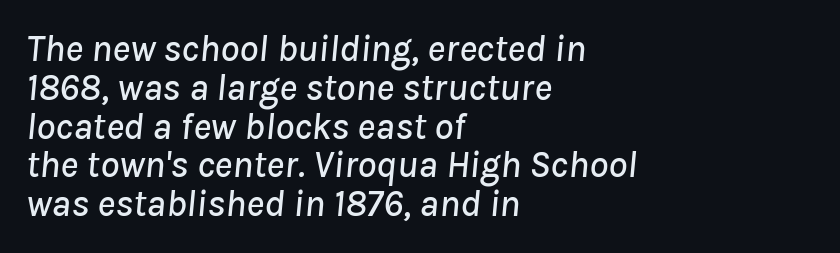
{"italic": "yes", "lean": "right", "slant_degrees": 8, "width": "normal", "stroke_contrast": "low", "x_height": "medium", "monospaced": "no", "underline": "no", "align": "left", "line_spacing": "tight", "line_spacing_ratio": 1.02, "letter_spacing": "normal", "letter_spacing_em": 0.0, "glyph_px": 38}
